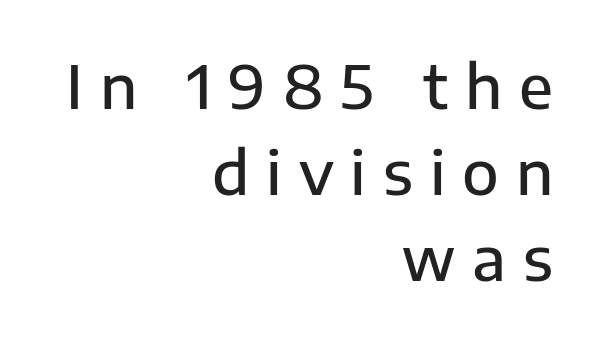
{"serif": "no", "italic": "no", "bold": "semi", "weight": "semibold", "width": "normal", "stroke_contrast": "low", "x_height": "medium", "monospaced": "no", "underline": "no", "align": "right", "line_spacing": "normal", "line_spacing_ratio": 1.43, "letter_spacing": "wide", "letter_spacing_em": 0.28, "glyph_px": 60}
